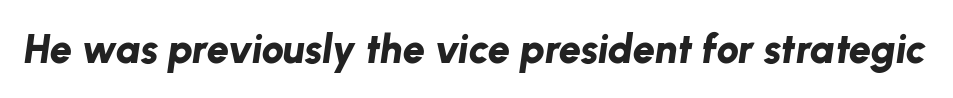
The image shows 40 px bold type, italic (leaning right); set normal letter spacing, not underlined; low stroke contrast and a medium x-height.
